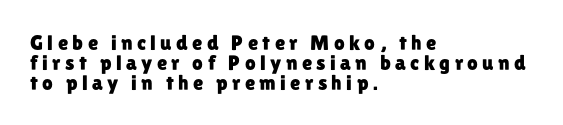
{"italic": "no", "underline": "no", "align": "left", "line_spacing": "tight", "line_spacing_ratio": 0.95, "letter_spacing": "wide", "letter_spacing_em": 0.21, "glyph_px": 21}
